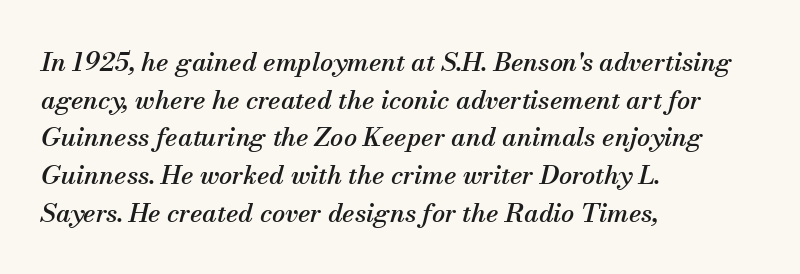
The image shows 26 px text type, italic (leaning right); set left-aligned, normal line spacing (1.45x), normal letter spacing, not underlined.
